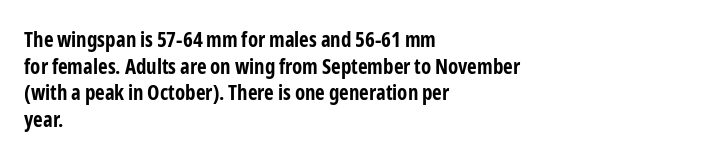
Honestly, the row spacing looks completely unremarkable. Posture: upright roman. Plenty of ink on the page — the face is bold. Typeset ragged right — the left edge is the straight one.
